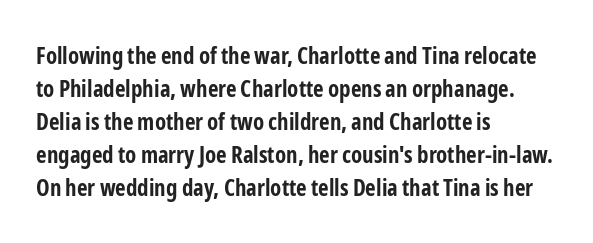
{"italic": "no", "bold": "yes", "underline": "no", "align": "left", "line_spacing": "normal", "line_spacing_ratio": 1.43, "letter_spacing": "normal", "letter_spacing_em": 0.0, "glyph_px": 23}
